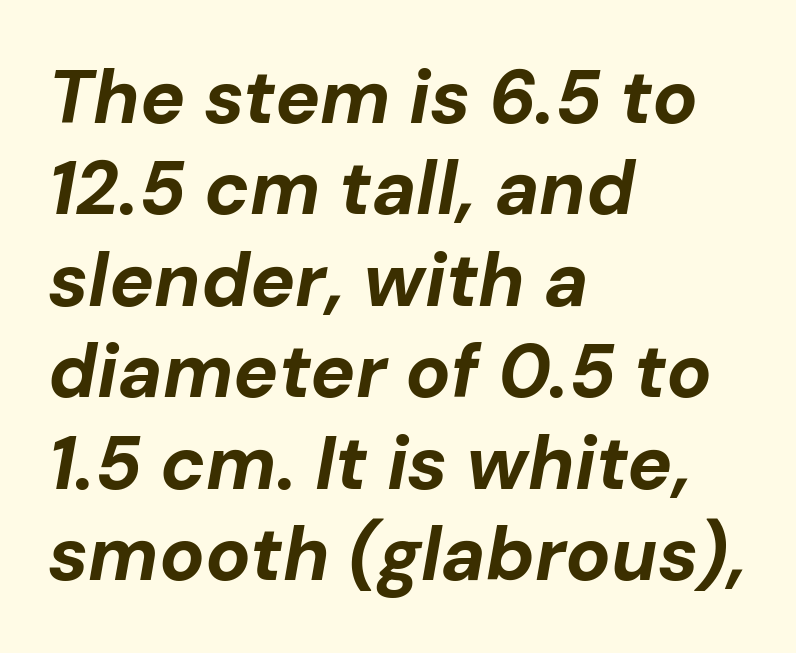
Designer's note — italics engaged. This rendering features lettering with no underline. The typesetter chose a ragged-right arrangement here. Each letter keeps its own natural width here, so spacing adapts to shape. Each glyph is drawn with heavy, bold strokes. There is no visible air inserted between adjacent glyphs.
